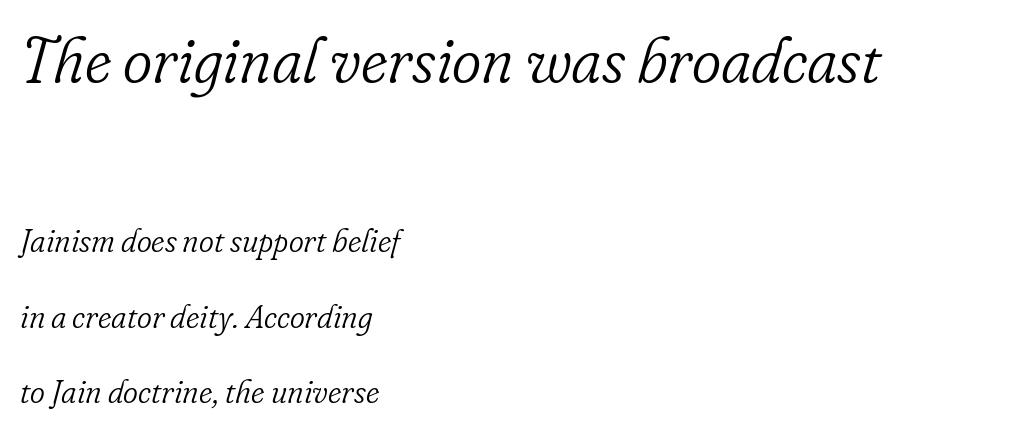
The image shows 63 px light serif type, italic (leaning right); set left-aligned, loose line spacing (2.37x), normal letter spacing, not underlined; the first (top) block is 1.97x larger; low stroke contrast and a small x-height.
